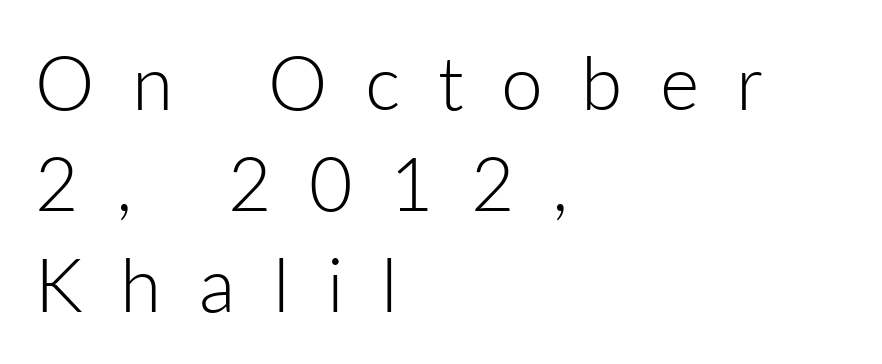
{"serif": "no", "italic": "no", "bold": "no", "weight": "light", "width": "normal", "stroke_contrast": "low", "x_height": "medium", "monospaced": "no", "underline": "no", "align": "left", "line_spacing": "normal", "line_spacing_ratio": 1.35, "letter_spacing": "wide", "letter_spacing_em": 0.5, "glyph_px": 75}
